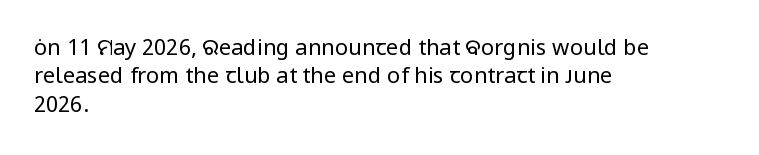
{"italic": "no", "bold": "no", "underline": "no", "align": "left", "line_spacing": "normal", "line_spacing_ratio": 1.29, "letter_spacing": "normal", "letter_spacing_em": 0.0, "glyph_px": 22}
